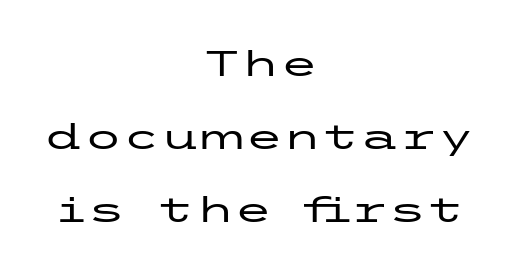
{"serif": "no", "italic": "no", "width": "wide", "stroke_contrast": "low", "x_height": "medium", "underline": "no", "align": "center", "line_spacing": "loose", "line_spacing_ratio": 2.09, "letter_spacing": "normal", "letter_spacing_em": 0.0, "glyph_px": 35}
